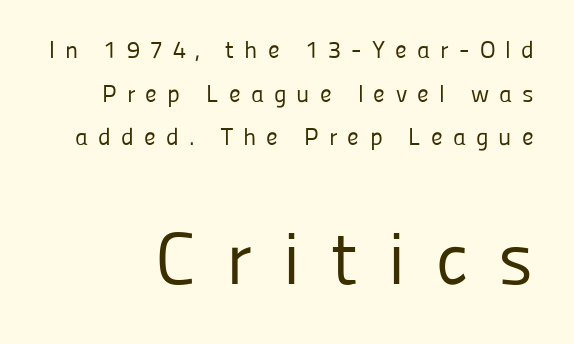
{"serif": "no", "italic": "no", "bold": "no", "weight": "regular", "width": "normal", "stroke_contrast": "low", "x_height": "medium", "monospaced": "no", "underline": "no", "align": "right", "line_spacing_ratio": 1.82, "letter_spacing": "wide", "letter_spacing_em": 0.42, "larger_block": "second", "size_ratio": 3.04, "glyph_px": 73}
